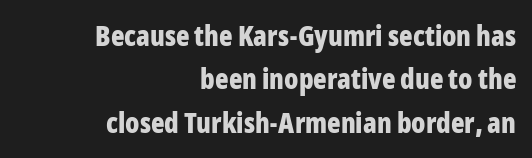
{"serif": "no", "italic": "no", "bold": "yes", "weight": "bold", "width": "condensed", "stroke_contrast": "low", "x_height": "medium", "monospaced": "no", "underline": "no", "align": "right", "line_spacing": "normal", "line_spacing_ratio": 1.55, "letter_spacing": "normal", "letter_spacing_em": 0.0, "glyph_px": 28}
